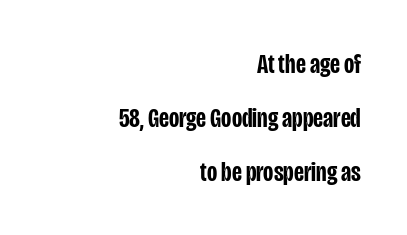
The image shows 28 px semibold, condensed sans-serif type, upright; set right-aligned, loose line spacing (1.92x), normal letter spacing, not underlined; low stroke contrast and a large x-height.
